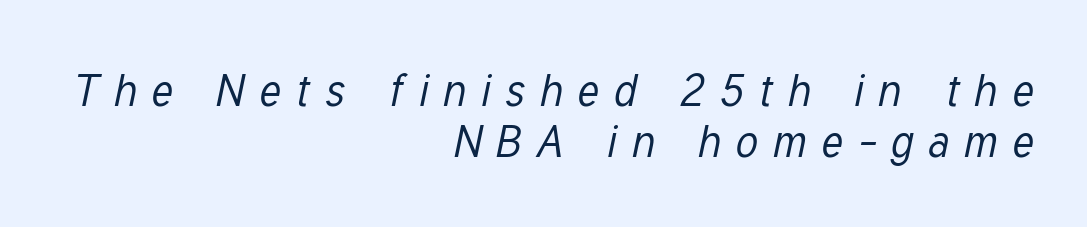
The image shows 44 px regular-weight, condensed type, italic (leaning right); set right-aligned, tight line spacing (1.15x), unusually wide letter spacing (+0.34 em), not underlined; low stroke contrast and a medium x-height.
